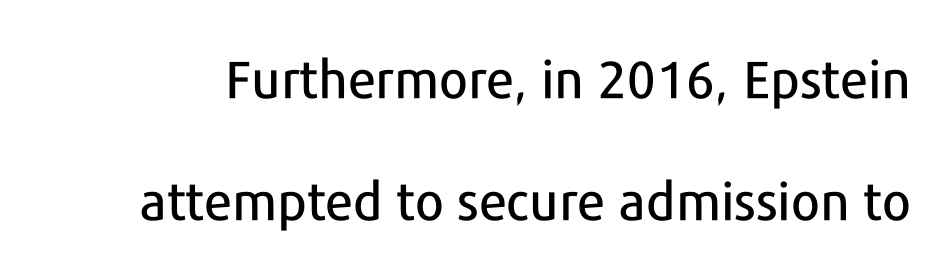
Q: Is the text italic (slanted)? A: No, it is upright.
Q: Is the typeface a serif or a sans-serif typeface? A: Sans-serif.
Q: Is the text underlined? A: No.
Q: Is the spacing between letters normal or unusually wide? A: Normal.
Q: Is the spacing between lines tight, normal or loose? A: Loose.
Q: Width (condensed, normal, or wide)? A: Normal.
Q: Stroke contrast? A: Low.
Q: x-height? A: Medium.
Q: Monospaced? A: No.
